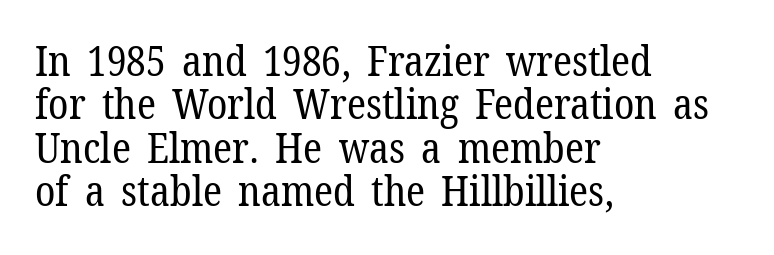
{"serif": "yes", "italic": "no", "bold": "no", "weight": "regular", "width": "normal", "stroke_contrast": "low", "x_height": "medium", "monospaced": "no", "underline": "no", "align": "left", "line_spacing": "tight", "line_spacing_ratio": 1.06, "letter_spacing": "normal", "letter_spacing_em": 0.0, "glyph_px": 41}
